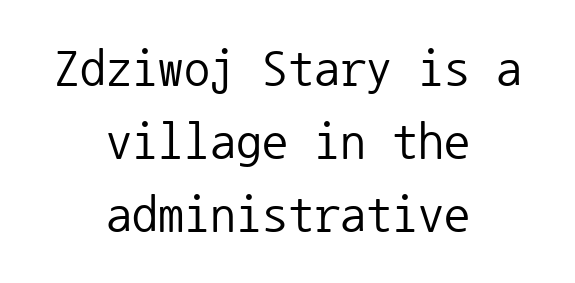
The image shows 52 px regular-weight sans-serif type, upright, monospaced; set centered, normal line spacing (1.4x), normal letter spacing, not underlined; low stroke contrast and a medium x-height.
